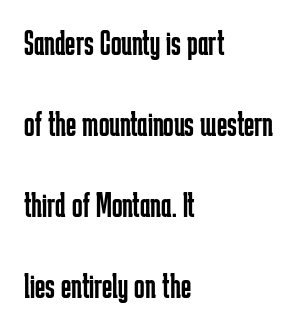
The image shows 35 px regular-weight, condensed sans-serif type, upright; set left-aligned, loose line spacing (2.31x), normal letter spacing, not underlined; low stroke contrast and a medium x-height.
